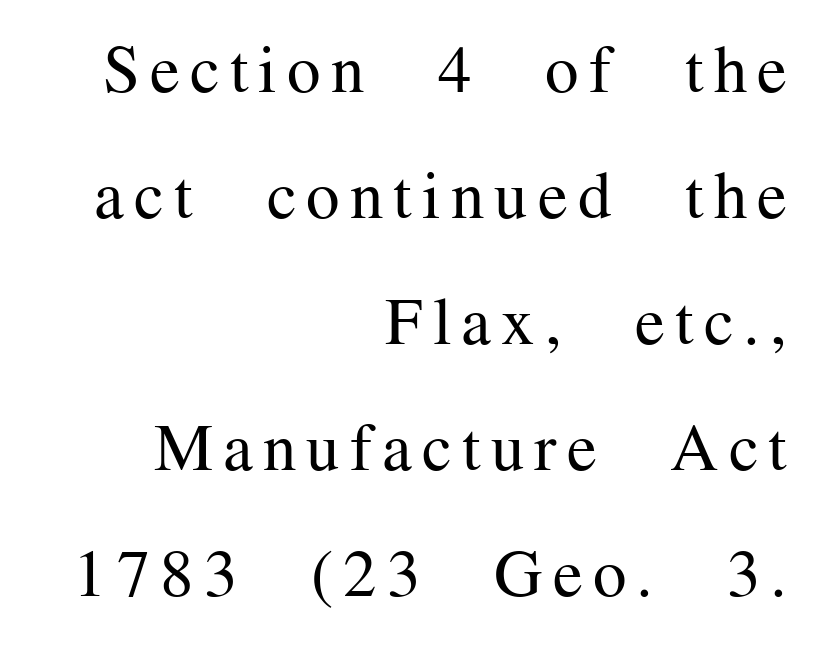
The specimen omits any rule beneath the text block's lines. Old-style or modern, the face here clearly has serifs. In CSS terms this would be text-align: right. A roman cut, with each character standing at attention. The letterforms sit at book weight or below.
